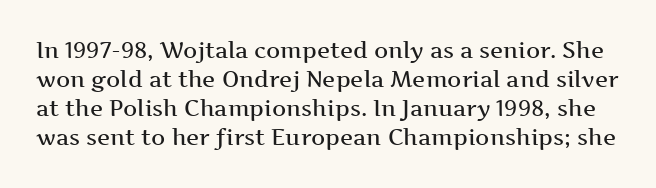
Italic? Not at all — the glyphs are vertical. Decoration check: the copy has no underline. The letterforms sit shoulder to shoulder at normal distance. The line-height multiplier appears to be the usual default. Typographic density is moderately raised because the face is semibold.
